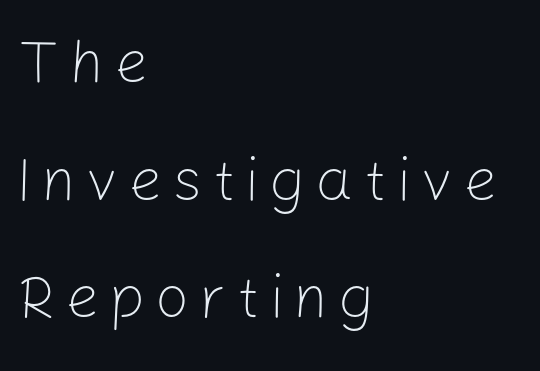
{"serif": "no", "italic": "no", "bold": "no", "weight": "light", "width": "normal", "stroke_contrast": "low", "x_height": "medium", "monospaced": "no", "underline": "no", "align": "left", "line_spacing": "loose", "line_spacing_ratio": 1.96, "glyph_px": 60}
